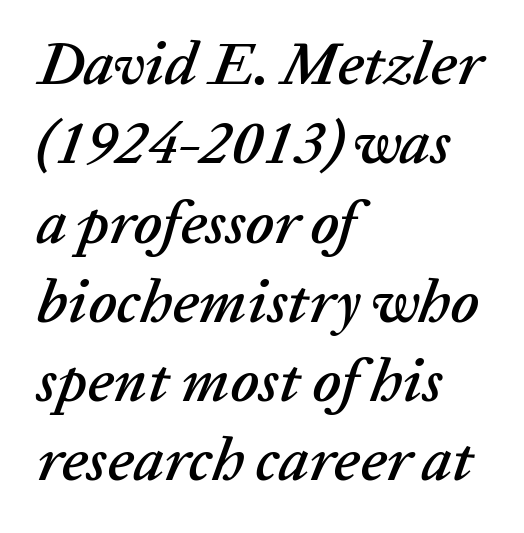
The image shows 61 px text type, italic (leaning right); set left-aligned, normal line spacing (1.3x), normal letter spacing, not underlined; low stroke contrast and a medium x-height.
